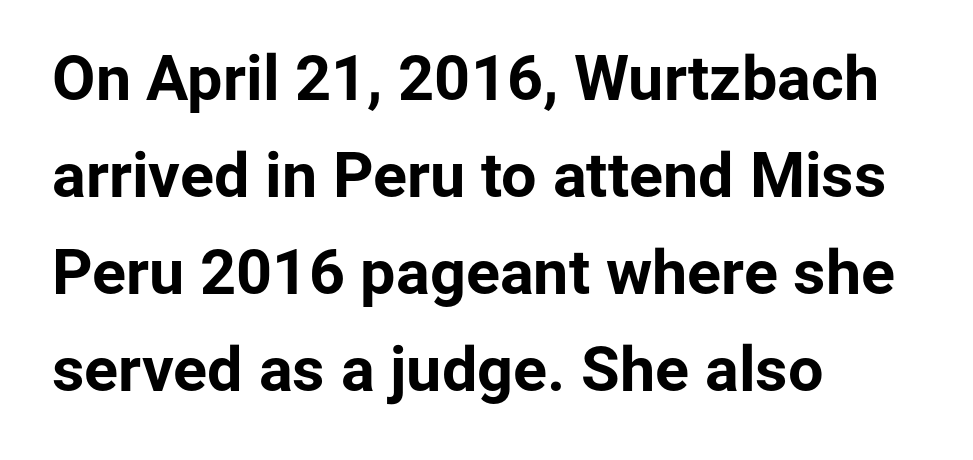
Spacing verdict: proportional, widths tailored to each character. Compared with typical paragraphs, the rows here are spaced about the same. One-word summary of the alignment: left. The glyphs have the mass of a bold cut. Unlike italic type, these characters show no tilt at all. To sum up the face: it is a sans, with no serifs.
